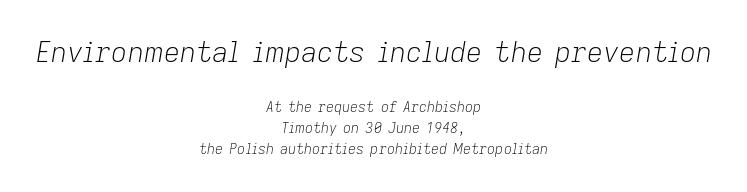
{"italic": "yes", "lean": "right", "slant_degrees": 9, "bold": "no", "weight": "light", "width": "normal", "stroke_contrast": "low", "x_height": "medium", "monospaced": "no", "underline": "no", "align": "center", "line_spacing": "normal", "line_spacing_ratio": 1.49, "letter_spacing": "normal", "letter_spacing_em": 0.0, "larger_block": "first", "size_ratio": 2.0, "glyph_px": 28}
